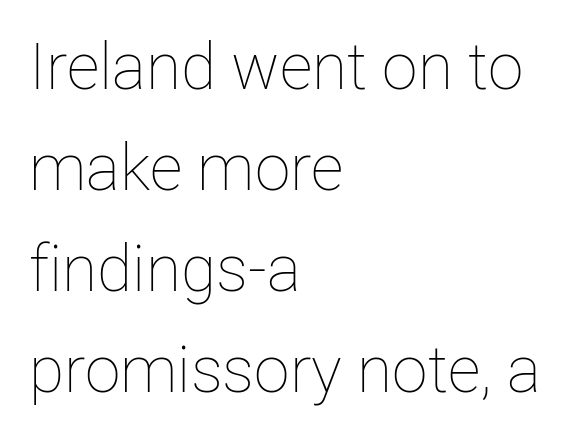
Horizontally, the lines are justified to the leading edge only. Proportional: the letters do not fall into vertical columns. Upright lettering throughout. Does extra space separate the letters? No, they use regular spacing. A light-to-regular cut is what we see here. A typesetter would call this leading conventional body-copy spacing.
